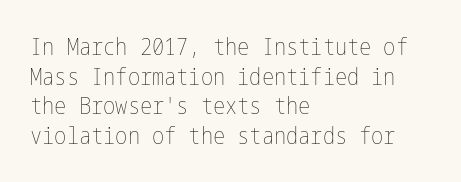
The lines sit at an ordinary, default distance from one another. The rag falls on the right side of this text block. The characters are drawn with everyday or finer stroke widths. Descender tails drop into unmarked territory.
